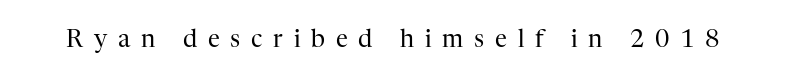
Q: Is the text bold? A: No.
Q: Is the text italic (slanted)? A: No, it is upright.
Q: Is the text underlined? A: No.
Q: Is the spacing between letters normal or unusually wide? A: Unusually wide.
